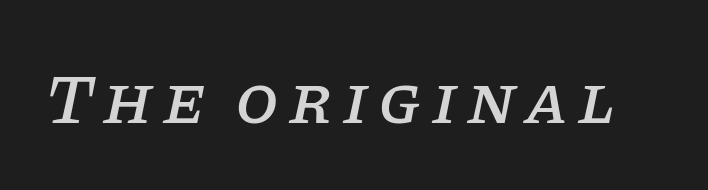
Descenders are the only things crossing below the line. Each letter's strokes conclude with small projecting serifs. The typography opts for an oblique posture over an upright one. Looks like regular typesetting: each glyph gets only the width it needs.
